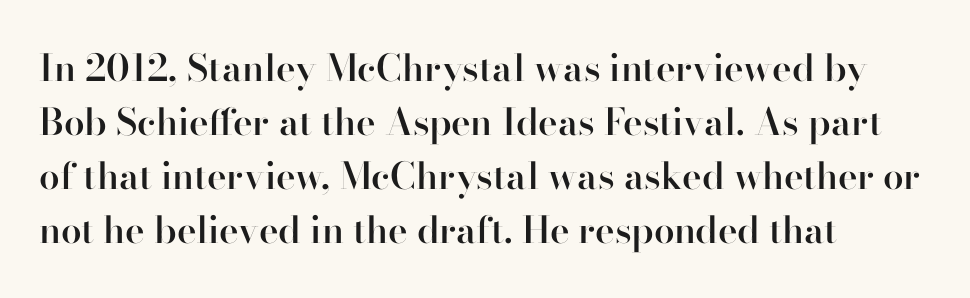
The image shows 37 px semibold serif type, upright; set left-aligned, normal line spacing (1.46x), normal letter spacing, not underlined; high stroke contrast and a small x-height.
